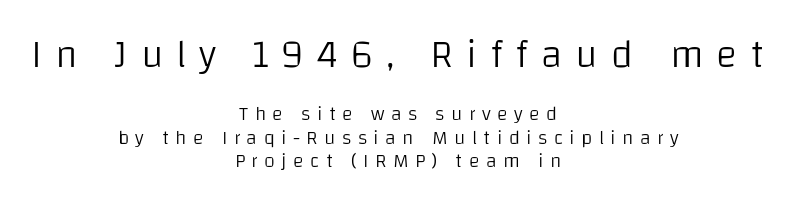
The image shows 40 px light sans-serif type, upright; set centered, line spacing 1.16x, unusually wide letter spacing (+0.32 em), not underlined; the first (top) block is 2.0x larger; low stroke contrast and a large x-height.
